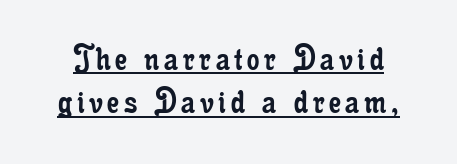
{"serif": "yes", "italic": "no", "bold": "no", "weight": "regular", "width": "condensed", "stroke_contrast": "low", "x_height": "small", "monospaced": "no", "underline": "yes", "line_spacing": "tight", "line_spacing_ratio": 1.11, "glyph_px": 39}
